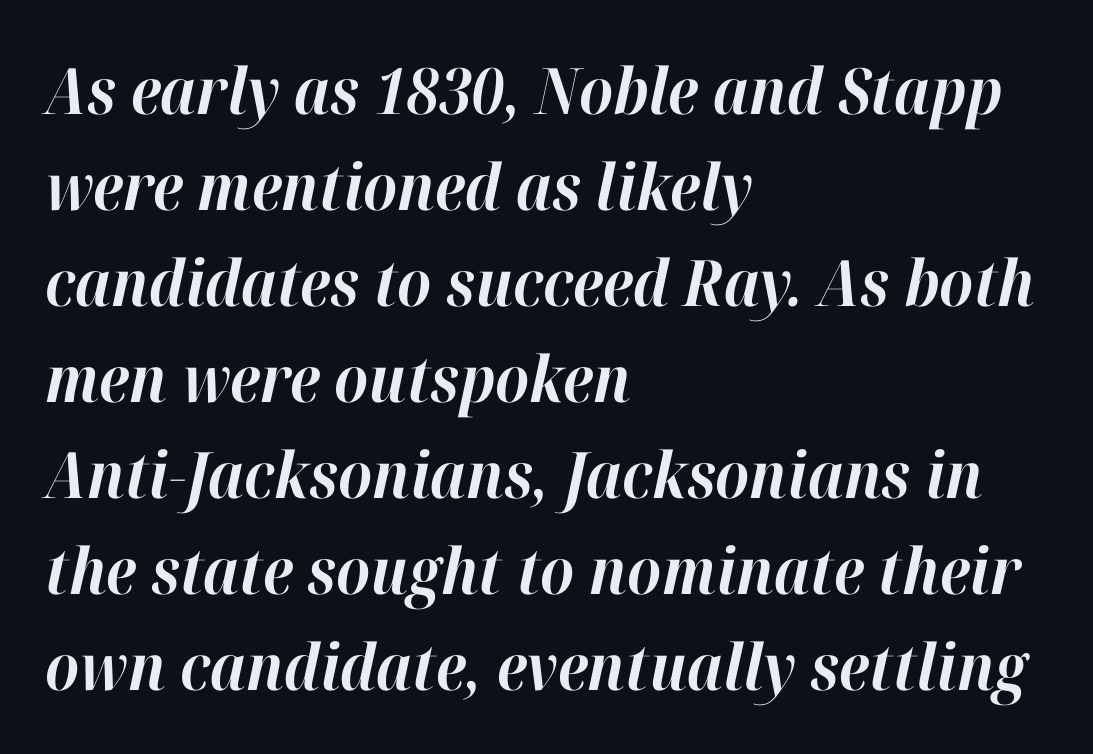
Q: Is the text bold? A: Yes.
Q: Is the text italic (slanted)? A: Yes, it leans right by about 12 degrees.
Q: Is the text underlined? A: No.
Q: How is the paragraph aligned? A: Left-aligned.
Q: Is the spacing between letters normal or unusually wide? A: Normal.
Q: Is the spacing between lines tight, normal or loose? A: Normal.
Q: Width (condensed, normal, or wide)? A: Normal.
Q: Stroke contrast? A: High.
Q: x-height? A: Medium.
Q: Monospaced? A: No.
